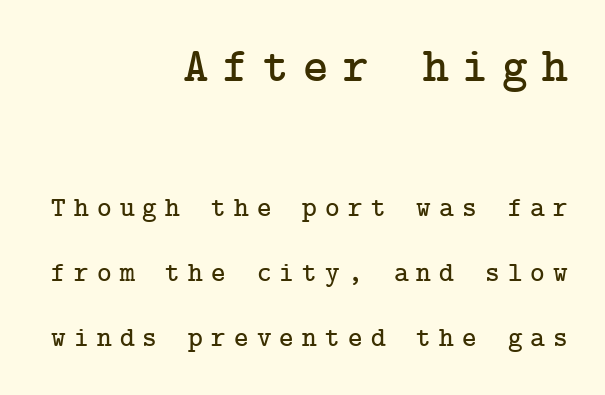
{"serif": "yes", "italic": "no", "width": "normal", "stroke_contrast": "low", "x_height": "medium", "underline": "no", "align": "right", "line_spacing": "loose", "line_spacing_ratio": 2.32, "letter_spacing": "wide", "letter_spacing_em": 0.29, "larger_block": "first", "size_ratio": 1.75, "glyph_px": 49}
